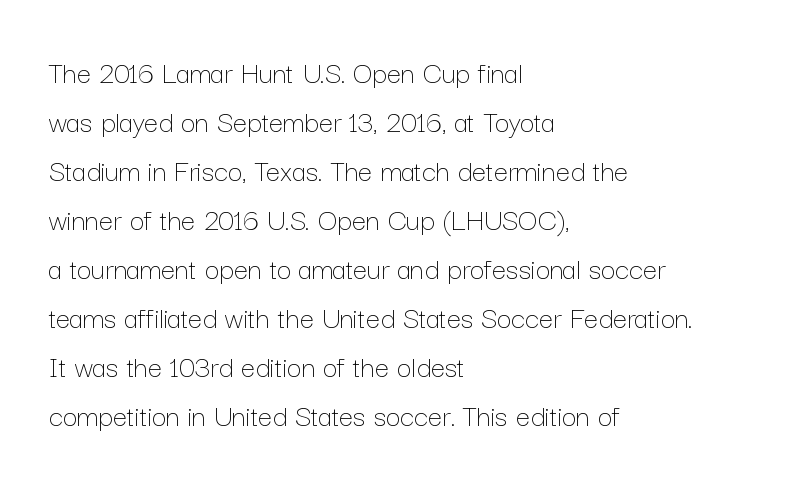
Q: Is the text bold? A: No.
Q: Is the text italic (slanted)? A: No, it is upright.
Q: Is the text underlined? A: No.
Q: How is the paragraph aligned? A: Left-aligned.
Q: Is the spacing between letters normal or unusually wide? A: Normal.
Q: Is the spacing between lines tight, normal or loose? A: Normal.
Q: Width (condensed, normal, or wide)? A: Normal.
Q: Stroke contrast? A: Low.
Q: x-height? A: Medium.
Q: Monospaced? A: No.
